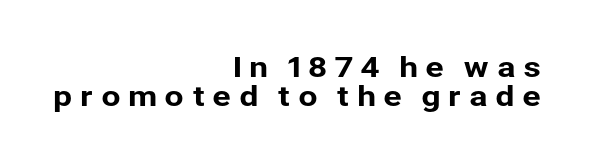
Line ends are locked; line starts wander. The letters advance in unequal steps, a hallmark of proportional type. Successive baselines arrive quickly, one right under another. The letters are spread apart with noticeably loose tracking.
